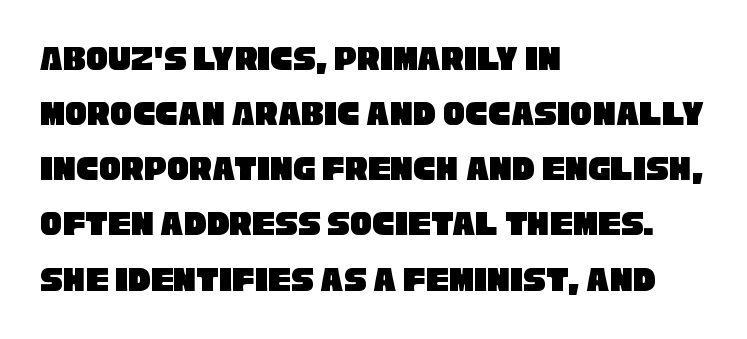
Q: Is the typeface a serif or a sans-serif typeface? A: Sans-serif.
Q: Is the text underlined? A: No.
Q: How is the paragraph aligned? A: Left-aligned.
Q: Is the spacing between letters normal or unusually wide? A: Normal.
Q: Is the spacing between lines tight, normal or loose? A: Normal.
Q: Width (condensed, normal, or wide)? A: Condensed.
Q: Stroke contrast? A: Low.
Q: x-height? A: Large.
Q: Monospaced? A: No.
